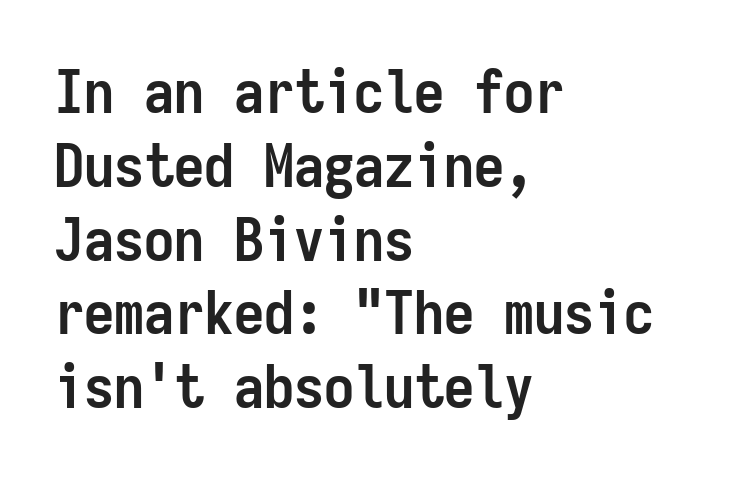
A typesetter would call this zero additional tracking. A full-strength bold gives these letters their thick strokes. The typeface chosen for these lines omits serifs. Fixed-width glyphs throughout — classic coding-font behaviour. The rendering anchors every line to the left-hand side. The strip under each line holds only bare page.
